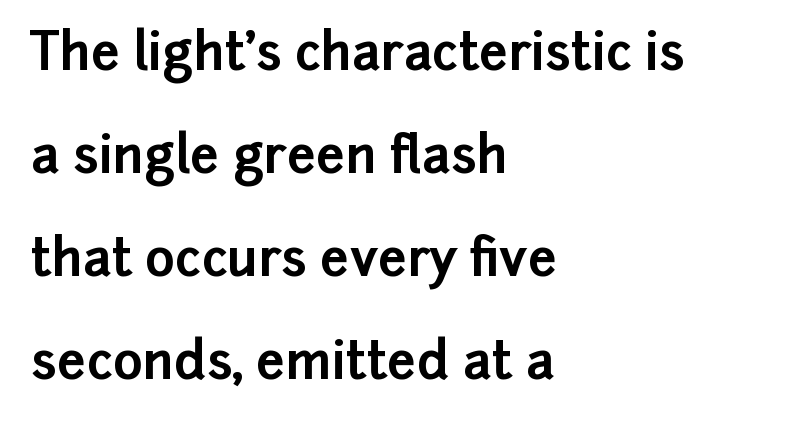
Quick note: underline off. Note the varied advance widths — an 'i' is clearly narrower than an 'm'. Line starts are locked; line ends wander. When letters stand straight like this, we call the style roman or upright. The typesetting leans heavy: a genuine bold. Honestly, the letter spacing is just normal — you wouldn't notice it.
